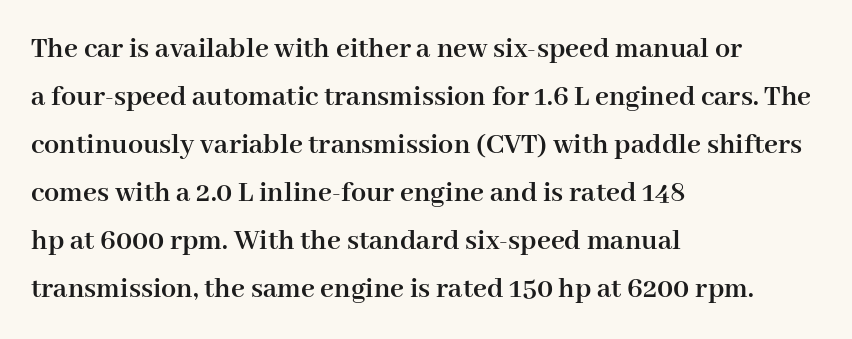
Q: Is the text bold? A: Yes.
Q: Is the text italic (slanted)? A: No, it is upright.
Q: Is the typeface a serif or a sans-serif typeface? A: Serif.
Q: Is the text underlined? A: No.
Q: How is the paragraph aligned? A: Left-aligned.
Q: Is the spacing between letters normal or unusually wide? A: Normal.
Q: Is the spacing between lines tight, normal or loose? A: Normal.
Q: Width (condensed, normal, or wide)? A: Normal.
Q: Stroke contrast? A: High.
Q: x-height? A: Medium.
Q: Monospaced? A: No.
